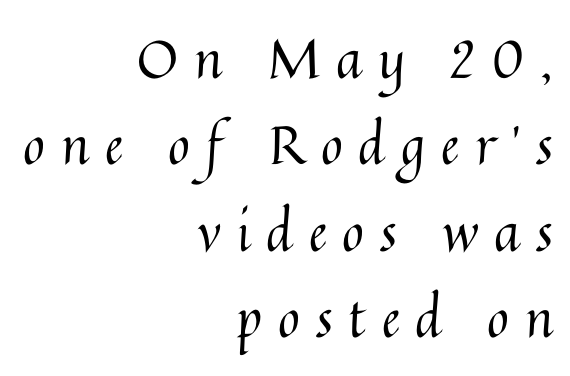
In terms of leading, this rendering sits right in the middle. The letters look calm and open, with moderate or lighter stems. Check under the words: just untouched page. The paragraph has a hard right edge and a soft left edge.
